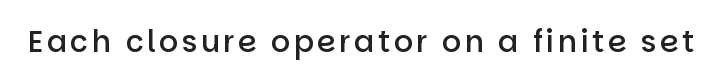
Beneath every word, the page is bare. You can tell from the bare stems that sans-serif type was used. Semibold letterforms, between regular and bold. Characters remain perfectly vertical along every line.
